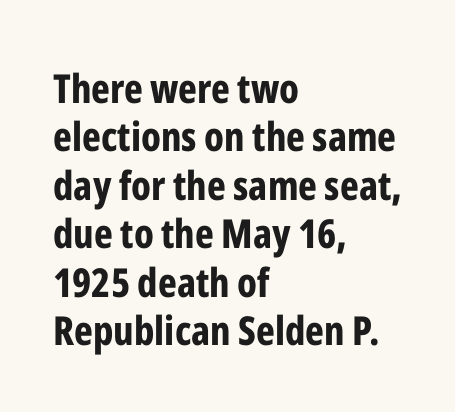
Q: Is the text bold? A: Yes.
Q: Is the text italic (slanted)? A: No, it is upright.
Q: Is the typeface a serif or a sans-serif typeface? A: Sans-serif.
Q: Is the text underlined? A: No.
Q: How is the paragraph aligned? A: Left-aligned.
Q: Is the spacing between letters normal or unusually wide? A: Normal.
Q: Width (condensed, normal, or wide)? A: Condensed.
Q: Stroke contrast? A: Low.
Q: x-height? A: Medium.
Q: Monospaced? A: No.
